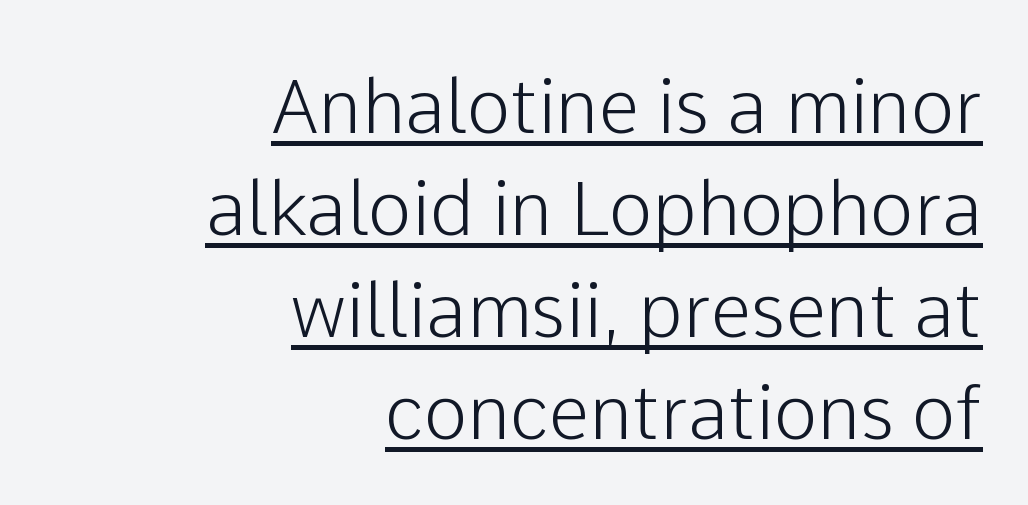
Q: Is the text italic (slanted)? A: No, it is upright.
Q: Is the typeface a serif or a sans-serif typeface? A: Sans-serif.
Q: Is the text underlined? A: Yes.
Q: How is the paragraph aligned? A: Right-aligned.
Q: Is the spacing between letters normal or unusually wide? A: Normal.
Q: Is the spacing between lines tight, normal or loose? A: Normal.
Q: Width (condensed, normal, or wide)? A: Normal.
Q: Stroke contrast? A: Low.
Q: x-height? A: Medium.
Q: Monospaced? A: No.
